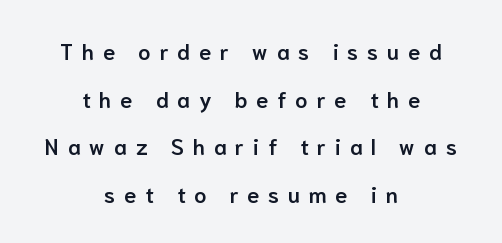
Q: Is the text bold? A: Semi-bold.
Q: Is the text italic (slanted)? A: No, it is upright.
Q: Is the text underlined? A: No.
Q: How is the paragraph aligned? A: Centered.
Q: Is the spacing between letters normal or unusually wide? A: Unusually wide.
Q: Is the spacing between lines tight, normal or loose? A: Loose.
